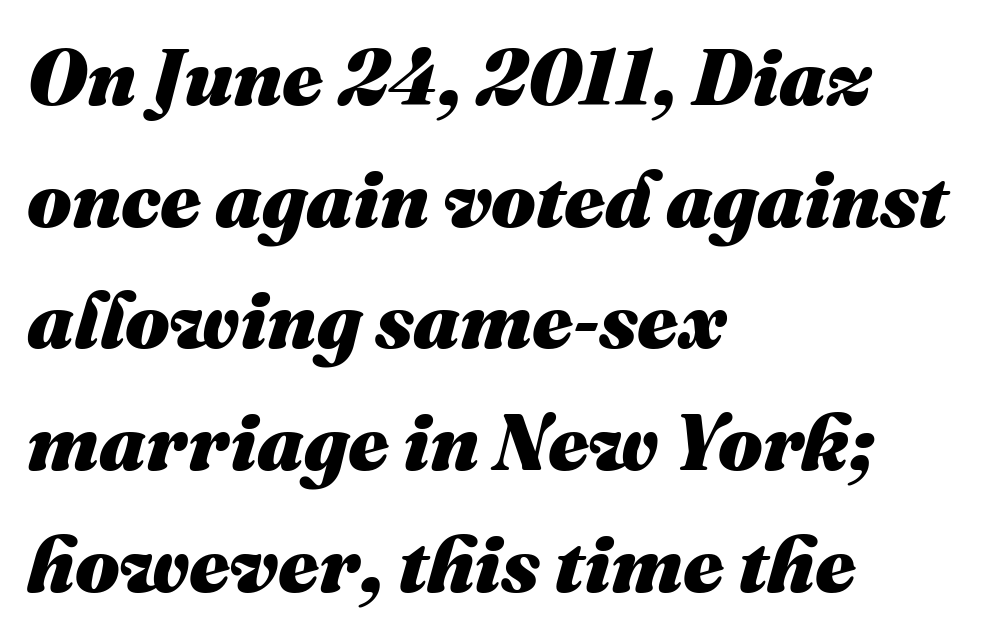
The rendering anchors every line to the left-hand side. Has an underline been added? It has not. Spacing between characters is what you'd get straight out of the box. You can tell it's italic because the verticals aren't actually vertical.
